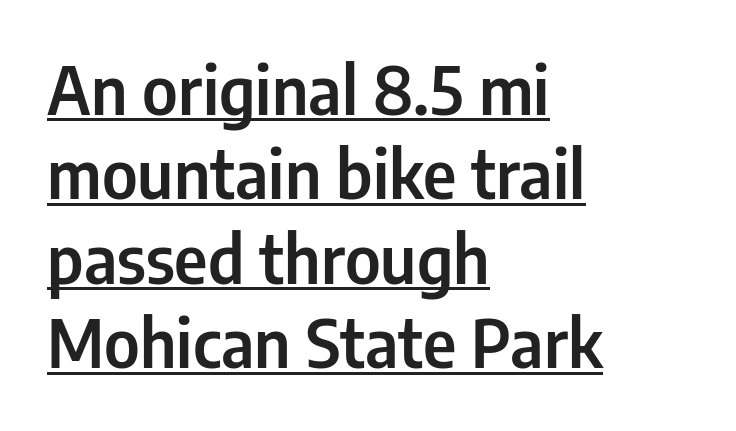
{"serif": "no", "italic": "no", "width": "condensed", "stroke_contrast": "low", "x_height": "medium", "monospaced": "no", "underline": "yes", "align": "left", "line_spacing": "normal", "line_spacing_ratio": 1.28, "letter_spacing": "normal", "letter_spacing_em": 0.0, "glyph_px": 66}
